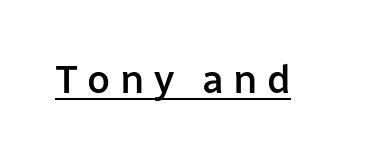
{"serif": "no", "italic": "no", "bold": "semi", "weight": "semibold", "width": "normal", "stroke_contrast": "low", "x_height": "medium", "monospaced": "no", "underline": "yes", "letter_spacing": "wide", "letter_spacing_em": 0.23, "glyph_px": 40}
